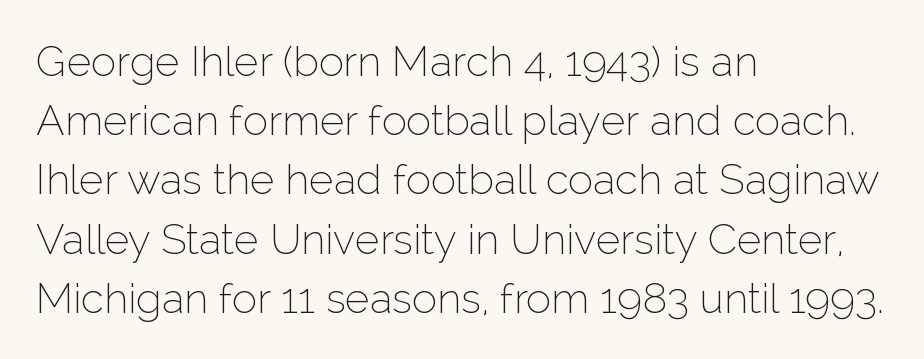
{"serif": "no", "italic": "no", "bold": "no", "weight": "thin", "width": "normal", "stroke_contrast": "low", "x_height": "medium", "monospaced": "no", "underline": "no", "align": "left", "line_spacing": "normal", "line_spacing_ratio": 1.41, "letter_spacing": "normal", "letter_spacing_em": 0.0, "glyph_px": 42}
